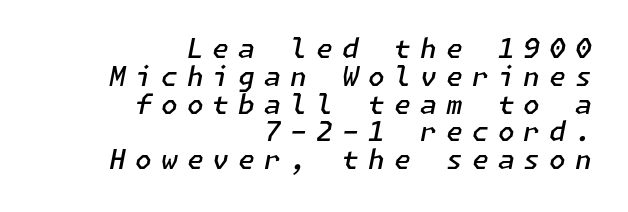
{"italic": "yes", "lean": "right", "slant_degrees": 11, "bold": "semi", "underline": "no", "align": "right", "line_spacing": "tight", "line_spacing_ratio": 1.03, "letter_spacing": "wide", "letter_spacing_em": 0.34, "glyph_px": 27}
